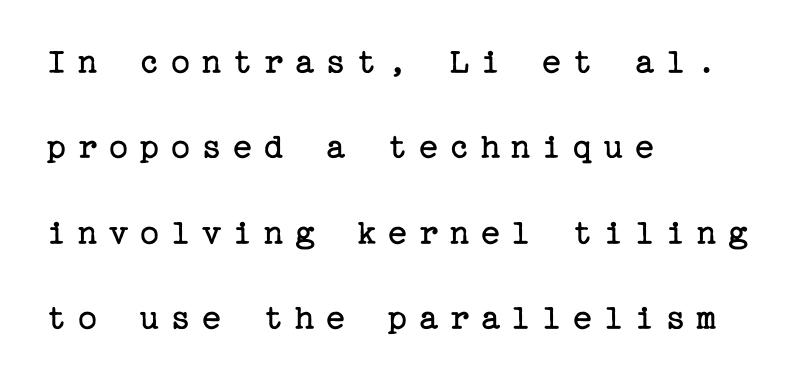
{"serif": "yes", "italic": "no", "bold": "no", "weight": "regular", "width": "normal", "stroke_contrast": "low", "x_height": "medium", "underline": "no", "align": "left", "line_spacing": "loose", "line_spacing_ratio": 2.31, "letter_spacing": "wide", "letter_spacing_em": 0.29, "glyph_px": 37}
